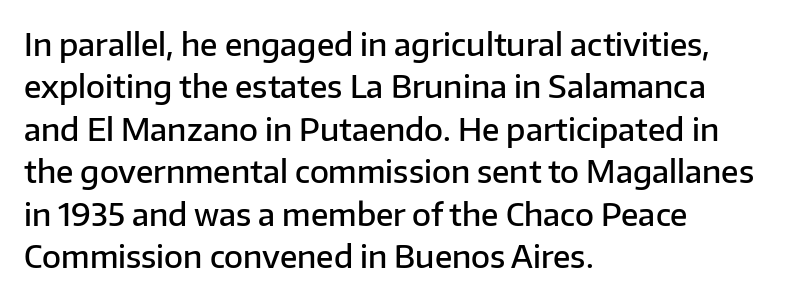
Q: Is the text bold? A: Semi-bold.
Q: Is the text italic (slanted)? A: No, it is upright.
Q: Is the typeface a serif or a sans-serif typeface? A: Sans-serif.
Q: Is the text underlined? A: No.
Q: How is the paragraph aligned? A: Left-aligned.
Q: Is the spacing between letters normal or unusually wide? A: Normal.
Q: Is the spacing between lines tight, normal or loose? A: Normal.
Q: Width (condensed, normal, or wide)? A: Normal.
Q: Stroke contrast? A: Low.
Q: x-height? A: Medium.
Q: Monospaced? A: No.
